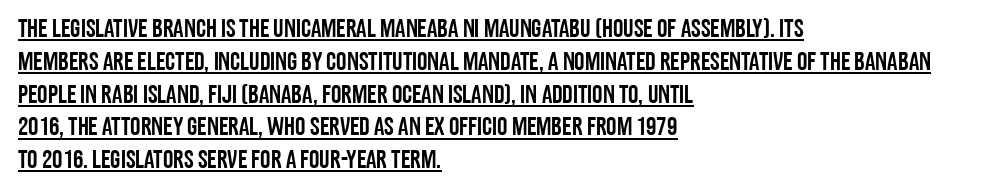
This sample keeps an unexceptional amount of space between lines. Check the space under the baseline: a stroke is drawn there. Tall strokes in this sample are plumb rather than angled. These lines stack with their left ends in a neat column.
